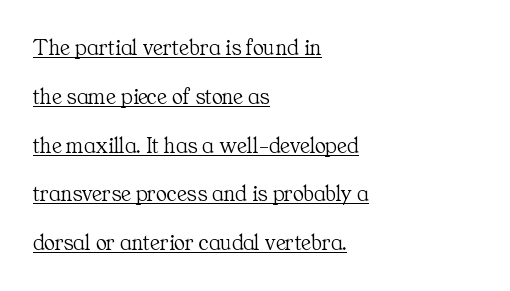
The image shows 23 px text type, upright; set left-aligned, loose line spacing (2.12x), normal letter spacing, underlined.
